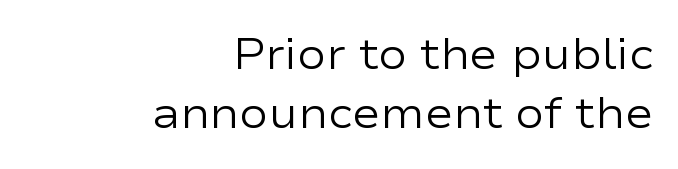
{"serif": "no", "italic": "no", "bold": "no", "weight": "regular", "width": "wide", "stroke_contrast": "low", "x_height": "medium", "monospaced": "no", "underline": "no", "align": "right", "line_spacing": "normal", "line_spacing_ratio": 1.37, "letter_spacing": "normal", "letter_spacing_em": 0.0, "glyph_px": 43}
